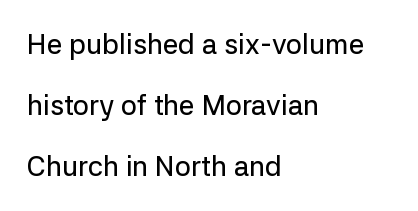
{"serif": "no", "italic": "no", "width": "normal", "stroke_contrast": "low", "x_height": "medium", "monospaced": "no", "underline": "no", "align": "left", "line_spacing": "loose", "line_spacing_ratio": 2.18, "letter_spacing": "normal", "letter_spacing_em": 0.0, "glyph_px": 28}
